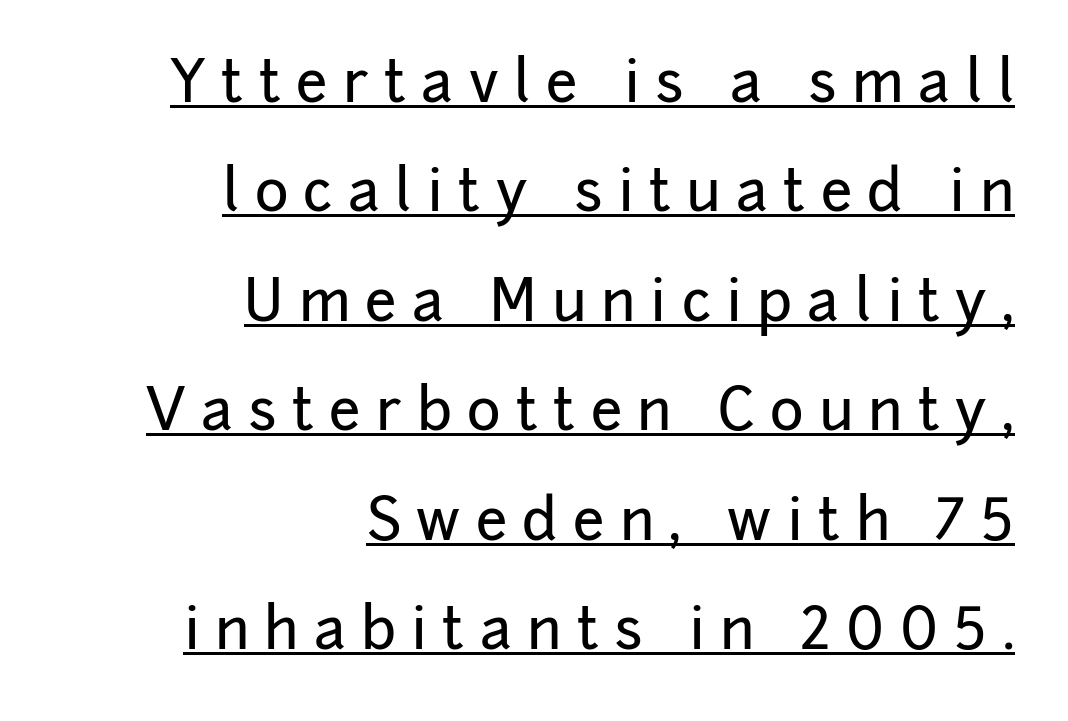
{"serif": "no", "italic": "no", "width": "normal", "stroke_contrast": "low", "x_height": "medium", "monospaced": "no", "underline": "yes", "align": "right", "line_spacing": "loose", "line_spacing_ratio": 1.92, "letter_spacing": "wide", "letter_spacing_em": 0.27, "glyph_px": 57}
